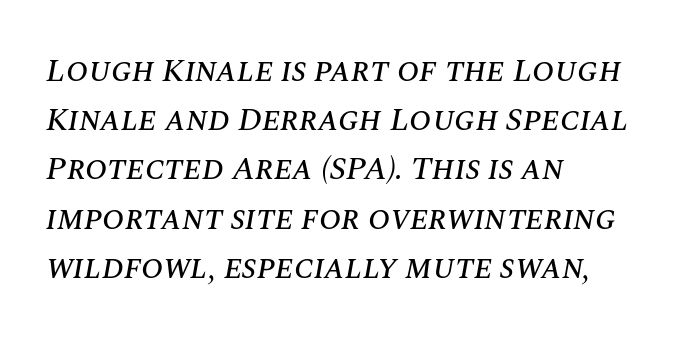
{"italic": "yes", "lean": "right", "slant_degrees": 10, "width": "normal", "stroke_contrast": "medium", "x_height": "large", "monospaced": "no", "underline": "no", "align": "left", "line_spacing": "normal", "line_spacing_ratio": 1.49, "letter_spacing": "normal", "letter_spacing_em": 0.0, "glyph_px": 33}
